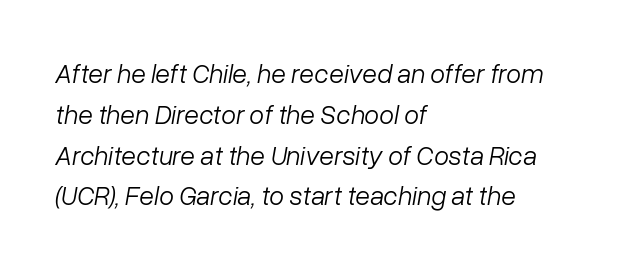
Q: Is the text bold? A: No.
Q: Is the text italic (slanted)? A: Yes, it leans right by about 10 degrees.
Q: Is the text underlined? A: No.
Q: How is the paragraph aligned? A: Left-aligned.
Q: Is the spacing between letters normal or unusually wide? A: Normal.
Q: Is the spacing between lines tight, normal or loose? A: Normal.
